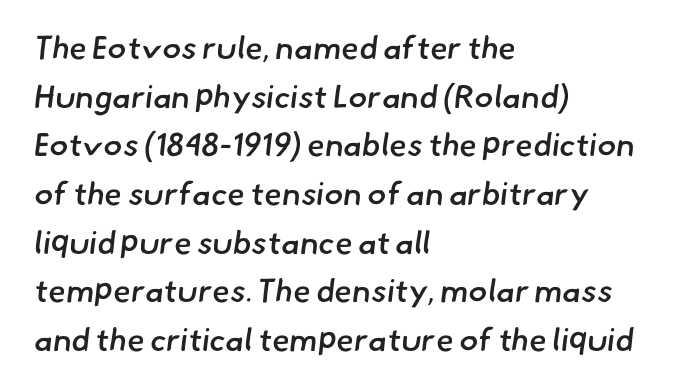
Q: Is the text bold? A: Semi-bold.
Q: Is the typeface a serif or a sans-serif typeface? A: Sans-serif.
Q: Is the text underlined? A: No.
Q: How is the paragraph aligned? A: Left-aligned.
Q: Is the spacing between letters normal or unusually wide? A: Normal.
Q: Is the spacing between lines tight, normal or loose? A: Normal.
Q: Width (condensed, normal, or wide)? A: Normal.
Q: Stroke contrast? A: Low.
Q: x-height? A: Small.
Q: Monospaced? A: No.
